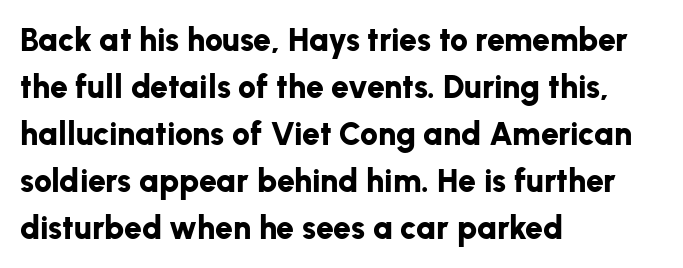
Pretty heavy lettering here — definitely bold. A typesetter would mark this as roman, not italic. Classification — sans serif. Varying glyph widths throughout — classic text-font behaviour.
